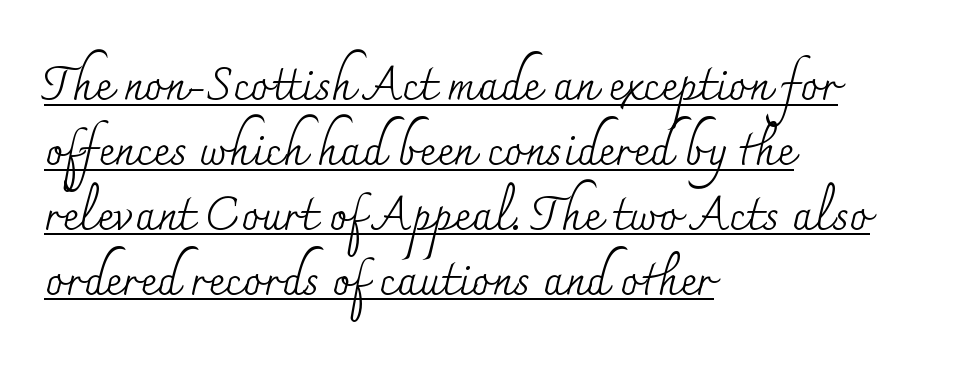
Q: Is the text bold? A: No.
Q: Is the text italic (slanted)? A: Yes.
Q: Is the typeface a serif or a sans-serif typeface? A: Serif.
Q: Is the text underlined? A: Yes.
Q: How is the paragraph aligned? A: Left-aligned.
Q: Is the spacing between letters normal or unusually wide? A: Normal.
Q: Is the spacing between lines tight, normal or loose? A: Normal.
Q: Width (condensed, normal, or wide)? A: Normal.
Q: Stroke contrast? A: Medium.
Q: x-height? A: Small.
Q: Monospaced? A: No.
